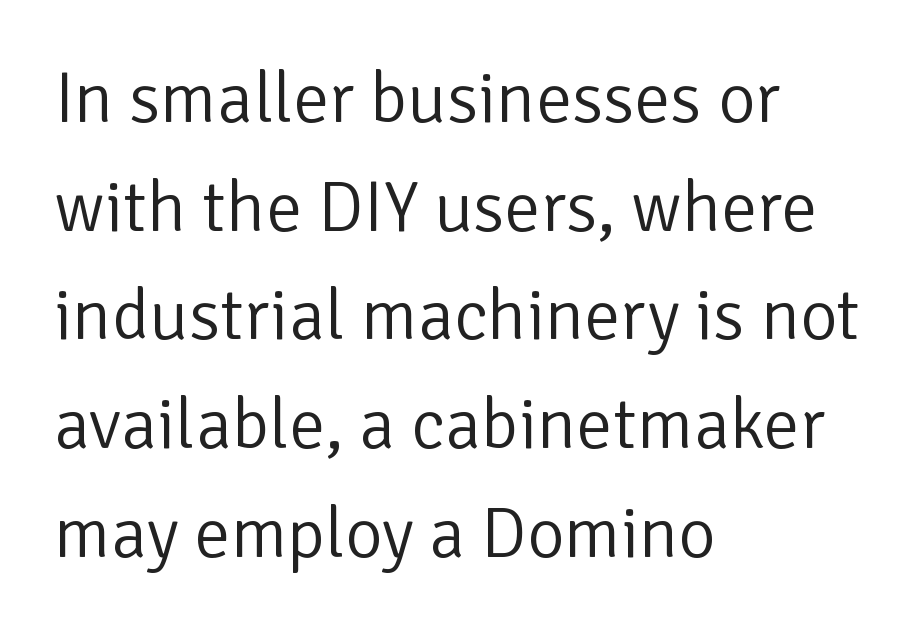
{"serif": "no", "italic": "no", "bold": "no", "weight": "light", "width": "normal", "stroke_contrast": "low", "x_height": "medium", "monospaced": "no", "underline": "no", "align": "left", "line_spacing": "normal", "line_spacing_ratio": 1.51, "letter_spacing": "normal", "letter_spacing_em": 0.0, "glyph_px": 72}
